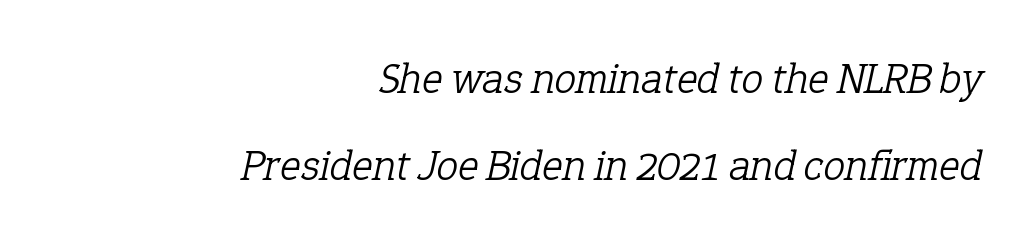
The image shows 44 px light serif type, italic (leaning right); set right-aligned, loose line spacing (1.97x), normal letter spacing, not underlined; low stroke contrast and a medium x-height.
